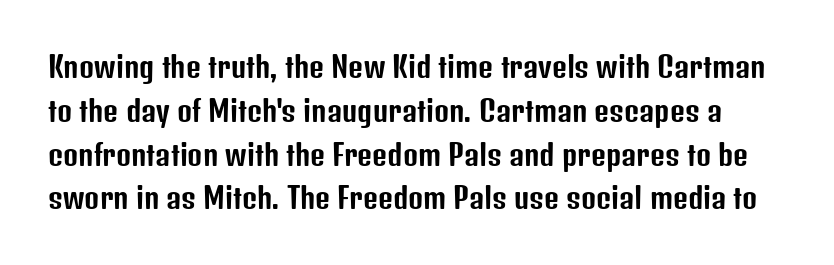
The image shows 29 px condensed sans-serif type, upright; set normal line spacing (1.51x), normal letter spacing, not underlined; low stroke contrast and a medium x-height.
